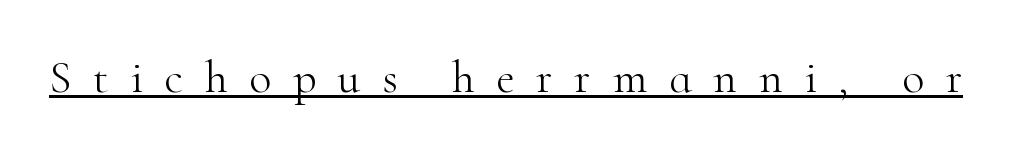
Q: Is the text bold? A: No.
Q: Is the text italic (slanted)? A: No, it is upright.
Q: Is the typeface a serif or a sans-serif typeface? A: Serif.
Q: Is the text underlined? A: Yes.
Q: Is the spacing between letters normal or unusually wide? A: Unusually wide.
Q: Width (condensed, normal, or wide)? A: Normal.
Q: Stroke contrast? A: High.
Q: x-height? A: Small.
Q: Monospaced? A: No.
